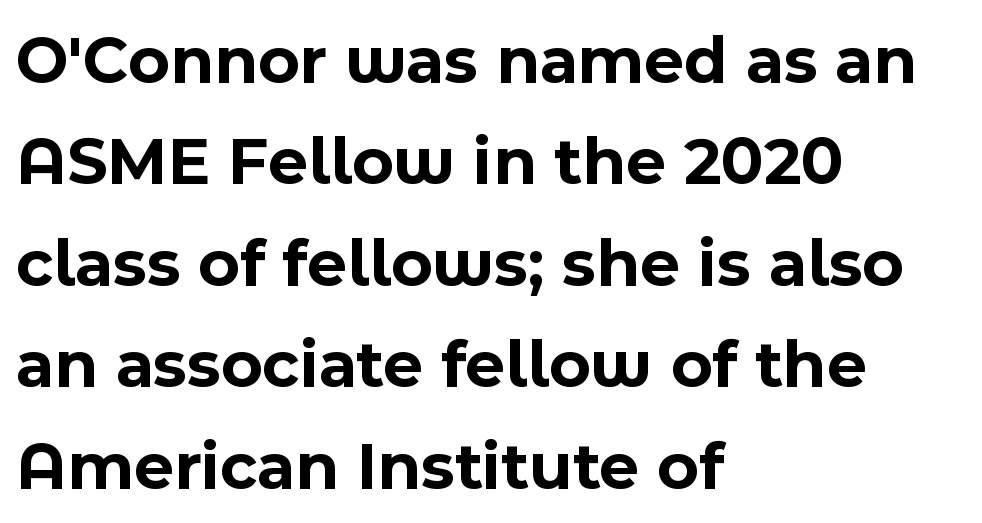
{"serif": "no", "italic": "no", "bold": "yes", "weight": "bold", "width": "normal", "x_height": "medium", "monospaced": "no", "underline": "no", "align": "left", "line_spacing": "normal", "line_spacing_ratio": 1.47, "letter_spacing": "normal", "letter_spacing_em": 0.0, "glyph_px": 69}
